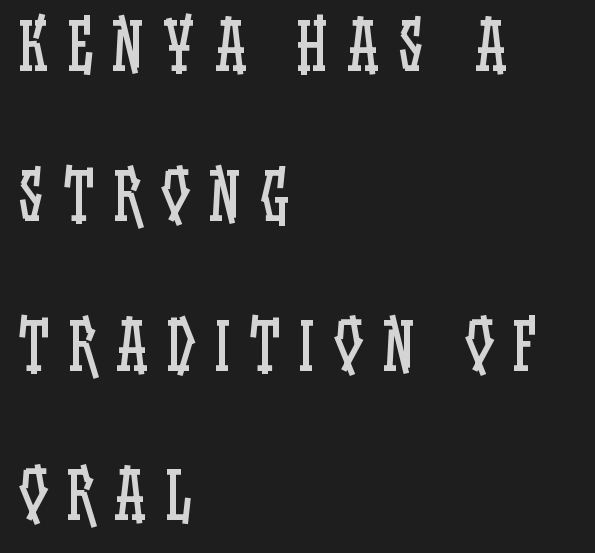
The image shows 64 px regular-weight, condensed type, upright; set left-aligned, loose line spacing (2.34x), unusually wide letter spacing (+0.3 em), not underlined; low stroke contrast and a large x-height.
